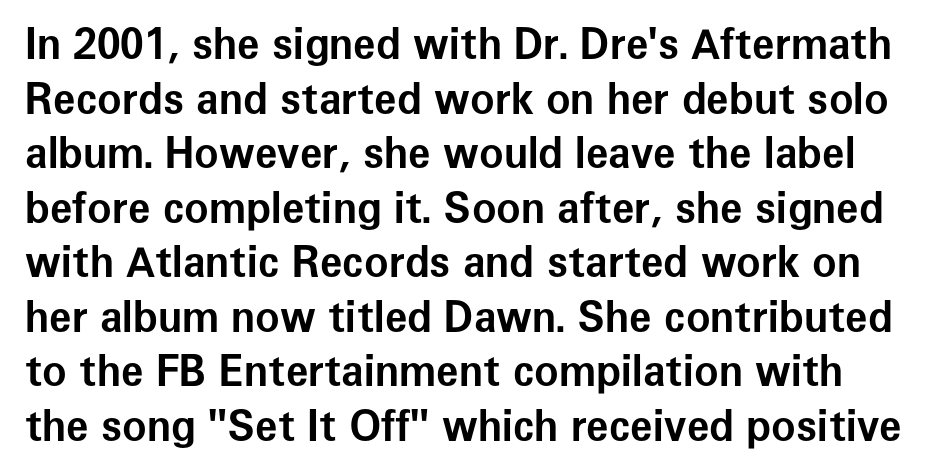
Is there much room between lines? A standard amount, neither cramped nor airy. These lines are composed in type without serifs. Is this a fixed-width face? No — the glyphs have proportional, varying widths. Each word holds together tightly as a unit, with standard inter-letter gaps. Style check: upright.
